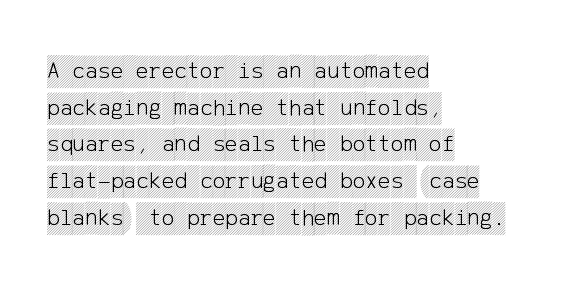
The image shows 24 px text type, upright; set left-aligned, normal line spacing (1.53x), normal letter spacing, not underlined.
